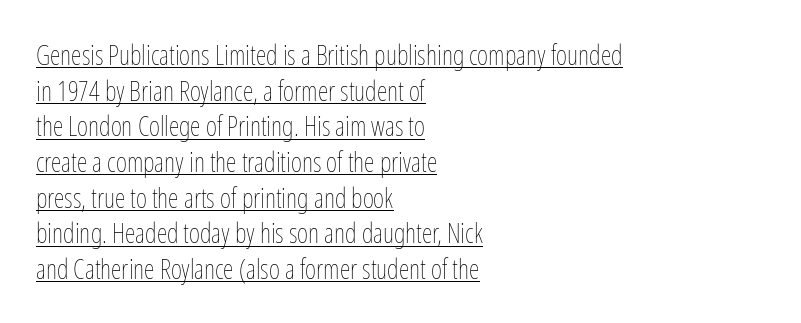
If you drew a ruler down the left edge, every line would touch it. Vertical spacing — default. Like a heading marked for emphasis, these lines bear an underscore. These lines were composed using upright roman letters. Bold? No — there's no thickening of the strokes.
